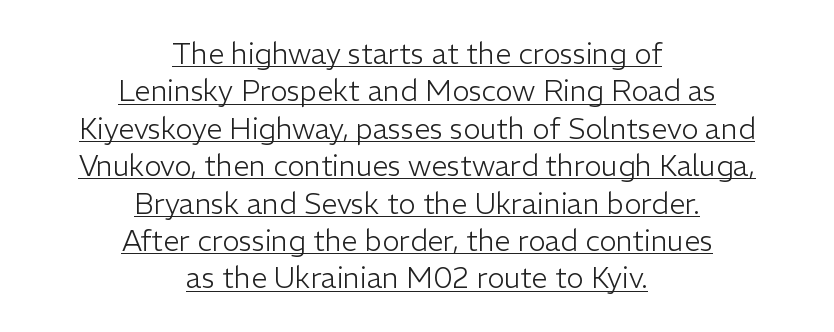
{"serif": "no", "italic": "no", "bold": "no", "weight": "light", "width": "normal", "stroke_contrast": "low", "x_height": "medium", "monospaced": "no", "underline": "yes", "align": "center", "line_spacing": "normal", "line_spacing_ratio": 1.29, "letter_spacing": "normal", "letter_spacing_em": 0.0, "glyph_px": 29}
